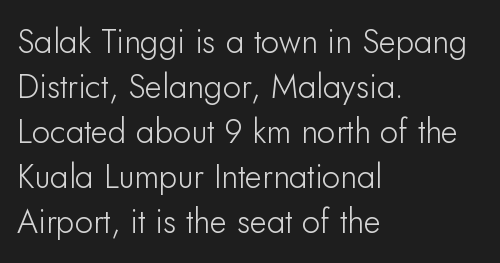
Q: Is the text italic (slanted)? A: No, it is upright.
Q: Is the typeface a serif or a sans-serif typeface? A: Sans-serif.
Q: Is the text underlined? A: No.
Q: How is the paragraph aligned? A: Left-aligned.
Q: Is the spacing between letters normal or unusually wide? A: Normal.
Q: Is the spacing between lines tight, normal or loose? A: Normal.
Q: Width (condensed, normal, or wide)? A: Normal.
Q: Stroke contrast? A: Low.
Q: x-height? A: Small.
Q: Monospaced? A: No.
